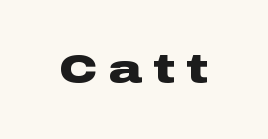
Q: Is the text bold? A: Yes.
Q: Is the text italic (slanted)? A: No, it is upright.
Q: Is the typeface a serif or a sans-serif typeface? A: Sans-serif.
Q: Is the text underlined? A: No.
Q: Is the spacing between letters normal or unusually wide? A: Unusually wide.
Q: Width (condensed, normal, or wide)? A: Wide.
Q: Stroke contrast? A: Low.
Q: x-height? A: Medium.
Q: Monospaced? A: No.
